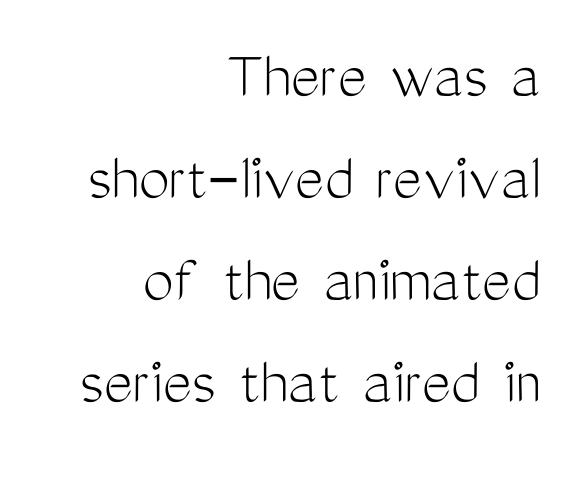
Q: Is the text bold? A: No.
Q: Is the text italic (slanted)? A: No, it is upright.
Q: Is the typeface a serif or a sans-serif typeface? A: Sans-serif.
Q: Is the text underlined? A: No.
Q: How is the paragraph aligned? A: Right-aligned.
Q: Is the spacing between letters normal or unusually wide? A: Normal.
Q: Is the spacing between lines tight, normal or loose? A: Normal.
Q: Width (condensed, normal, or wide)? A: Condensed.
Q: Stroke contrast? A: Medium.
Q: x-height? A: Medium.
Q: Monospaced? A: No.
